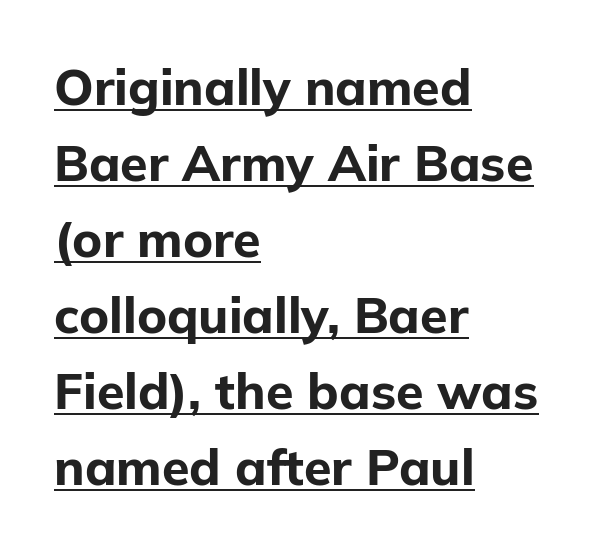
The rag falls on the right side of this text block. Students, observe: this is what conventionally led text looks like. Is the letter spacing exaggerated? No — it looks like the ordinary default. Look at the bottom of the vertical strokes: they stop flat, with no serifs.
